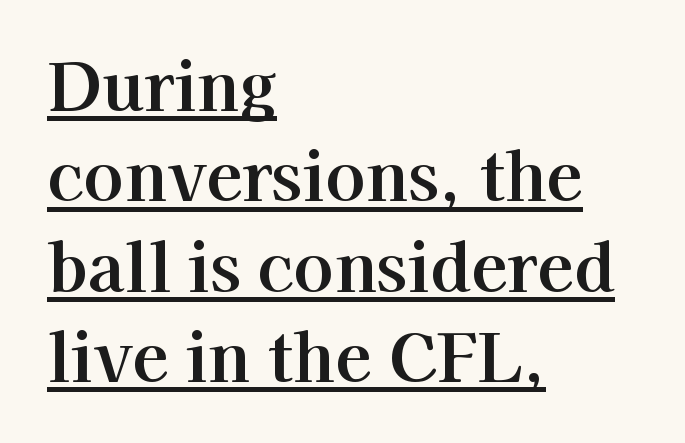
{"serif": "yes", "italic": "no", "width": "normal", "stroke_contrast": "high", "x_height": "medium", "monospaced": "no", "underline": "yes", "align": "left", "line_spacing": "normal", "line_spacing_ratio": 1.35, "letter_spacing": "normal", "letter_spacing_em": 0.0, "glyph_px": 67}
